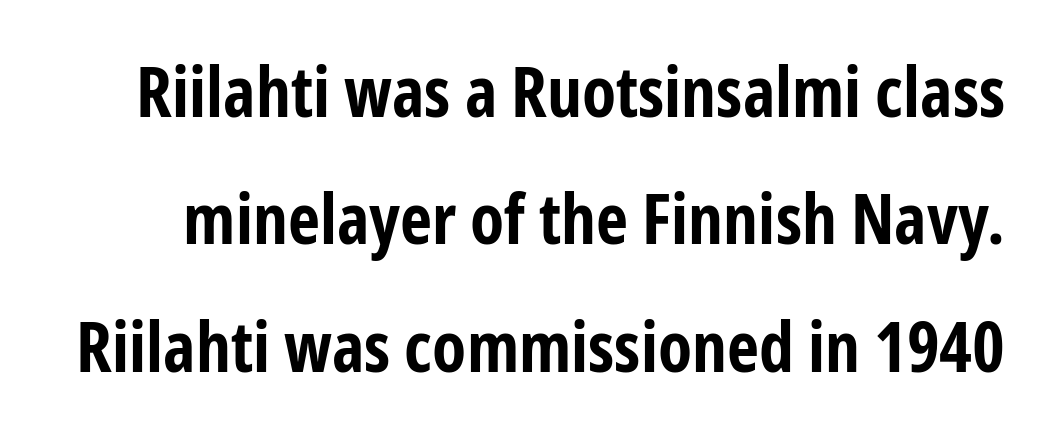
{"serif": "no", "italic": "no", "bold": "yes", "weight": "bold", "width": "condensed", "stroke_contrast": "low", "x_height": "medium", "monospaced": "no", "underline": "no", "line_spacing_ratio": 1.82, "letter_spacing": "normal", "letter_spacing_em": 0.0, "glyph_px": 70}
